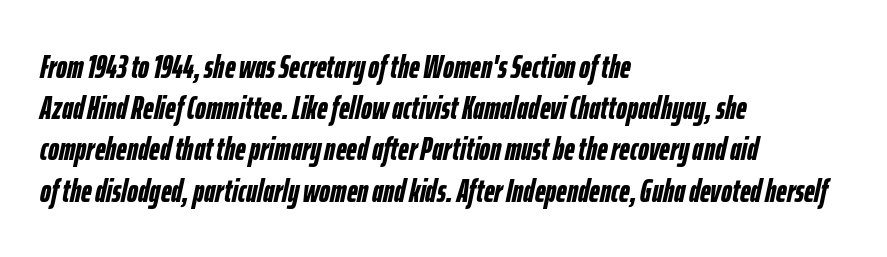
{"italic": "yes", "lean": "right", "slant_degrees": 12, "bold": "yes", "weight": "semibold", "width": "condensed", "stroke_contrast": "low", "x_height": "medium", "monospaced": "no", "underline": "no", "align": "left", "line_spacing": "normal", "line_spacing_ratio": 1.25, "letter_spacing": "normal", "letter_spacing_em": 0.0, "glyph_px": 33}
